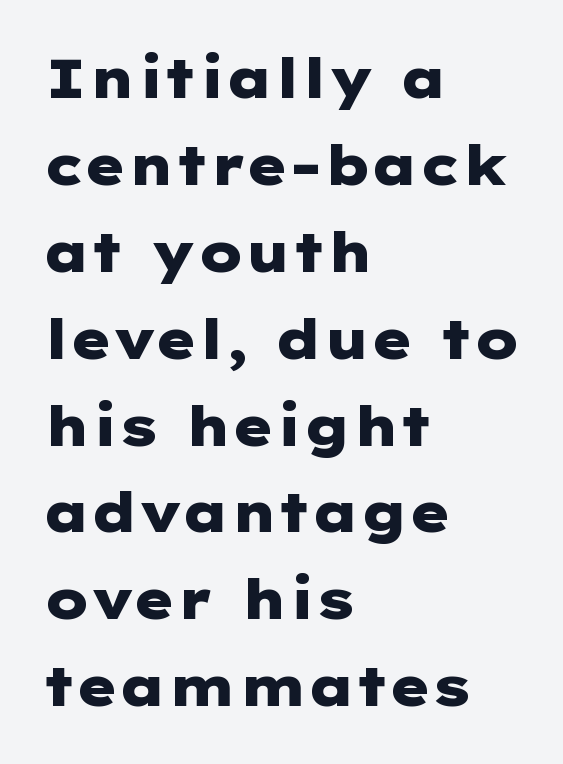
Regular leading. Heavy, bold letterforms. The passage is arranged the way most books set body copy — flush left. What stands out about the letter spacing? Nothing — it is the standard amount. Rule under the text: the space is simply empty. Nope, not italic — everything's standing straight.
